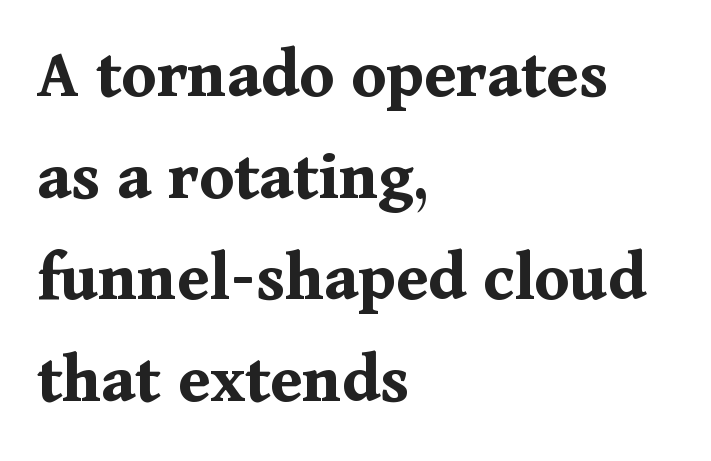
The image shows 71 px bold serif type, upright; set left-aligned, normal line spacing (1.43x), normal letter spacing, not underlined; medium stroke contrast and a medium x-height.
